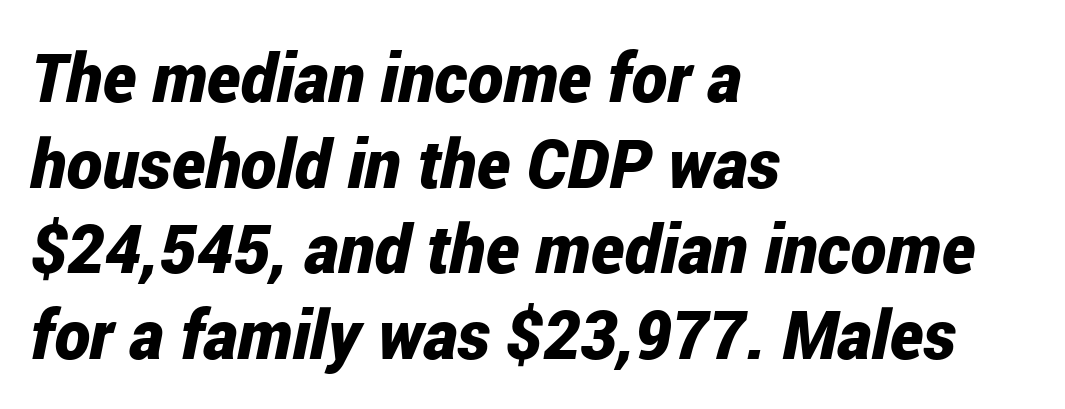
Compared with a centered layout, this one pins lines to the left instead. In terms of weight, the rendering is a true, heavy bold. Characters follow at the spacing the type designer built in. Interline gaps are of average width in this sample.
